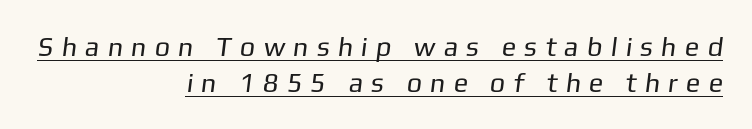
{"bold": "no", "underline": "yes", "align": "right", "line_spacing": "normal", "line_spacing_ratio": 1.34, "letter_spacing": "wide", "letter_spacing_em": 0.3, "glyph_px": 27}
